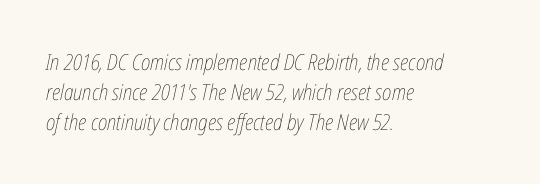
{"italic": "yes", "lean": "right", "slant_degrees": 12, "bold": "no", "underline": "no", "align": "left", "line_spacing": "normal", "line_spacing_ratio": 1.37, "letter_spacing": "normal", "letter_spacing_em": 0.0, "glyph_px": 22}
